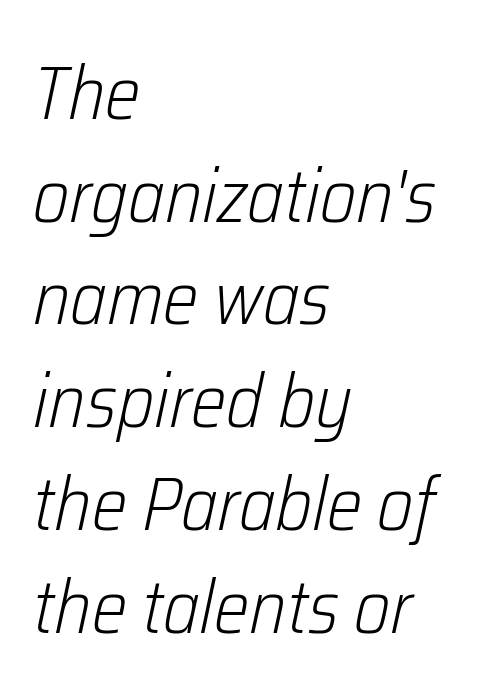
Q: Is the text bold? A: No.
Q: Is the text italic (slanted)? A: Yes, it leans right by about 12 degrees.
Q: Is the text underlined? A: No.
Q: How is the paragraph aligned? A: Left-aligned.
Q: Is the spacing between letters normal or unusually wide? A: Normal.
Q: Is the spacing between lines tight, normal or loose? A: Normal.
Q: Width (condensed, normal, or wide)? A: Condensed.
Q: Stroke contrast? A: Low.
Q: x-height? A: Medium.
Q: Monospaced? A: No.
